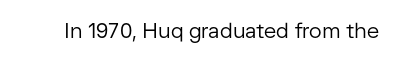
Q: Is the text bold? A: No.
Q: Is the text italic (slanted)? A: No, it is upright.
Q: Is the text underlined? A: No.
Q: Is the spacing between letters normal or unusually wide? A: Normal.
